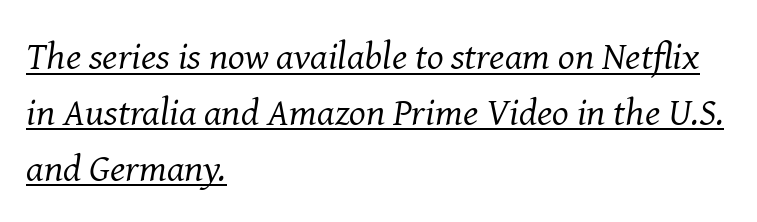
{"serif": "yes", "italic": "yes", "lean": "right", "slant_degrees": 8, "bold": "no", "weight": "regular", "width": "normal", "stroke_contrast": "medium", "x_height": "medium", "monospaced": "no", "underline": "yes", "align": "left", "line_spacing": "normal", "line_spacing_ratio": 1.43, "letter_spacing": "normal", "letter_spacing_em": 0.0, "glyph_px": 39}
